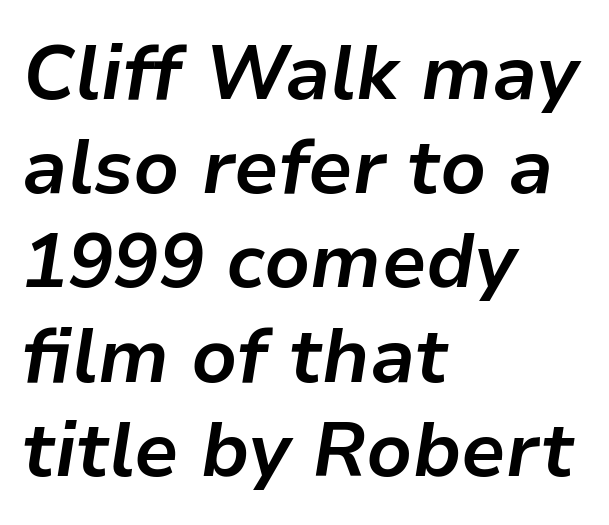
Notice how the passage keeps a crisp vertical edge on the left only. Slanted lettering throughout. A typesetter would call this proportional, since set widths differ per character. Summary of weight: heavy, a full bold. Only glyphs here, with clear space below each row.
